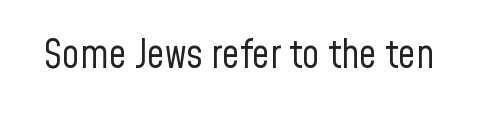
The image shows 39 px regular-weight, condensed sans-serif type, upright; set normal letter spacing, not underlined; low stroke contrast and a medium x-height.
